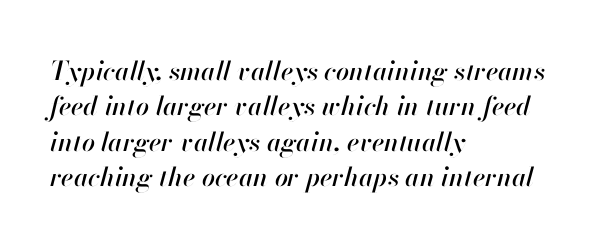
The image shows 26 px text type, italic (leaning right); set left-aligned, normal line spacing (1.36x), normal letter spacing, not underlined.
